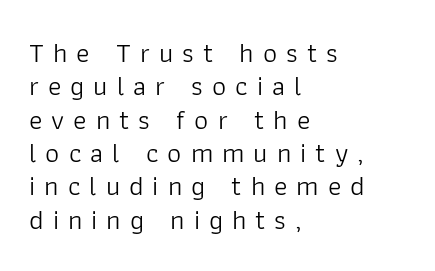
A sans-serif font was chosen for this passage. The rag falls on the right side of this text block. Upright lettering throughout. The passage shown has open, widely tracked lettering throughout. The area under the type is left untouched.
